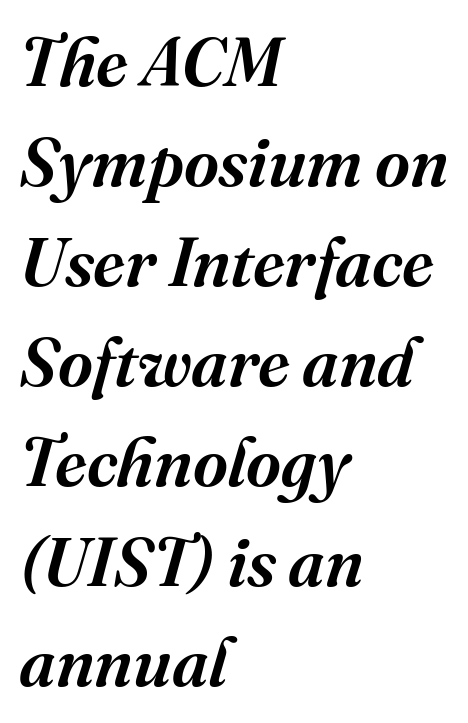
In CSS terms this would be text-align: left. Here the designer chose a conventional face with non-uniform glyph widths. Descender tails drop into unmarked territory. These lines were composed using italics.
